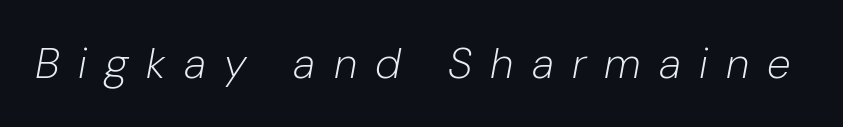
The text carries the slant typical of an italic or oblique font. Is this a heavy cut? Hardly; it is regular or lighter. The space directly below the letters is spotless. Look at the tracking — it's clearly loosened, letters drifting apart.
